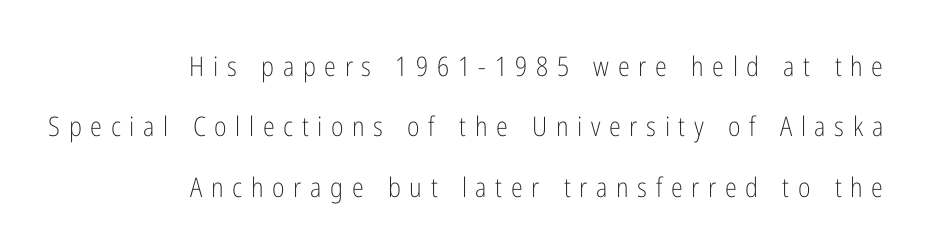
The image shows 27 px text type, upright; set right-aligned, loose line spacing (2.24x), unusually wide letter spacing (+0.32 em), not underlined.
